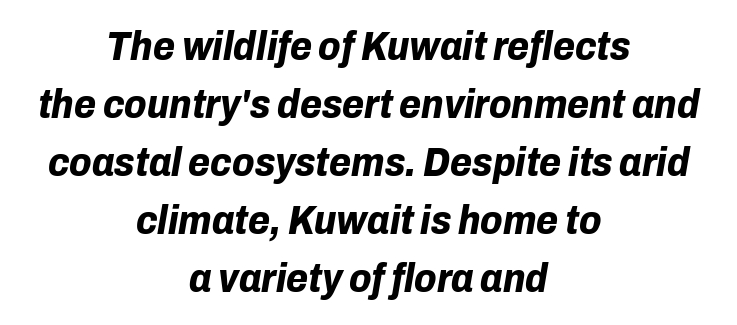
The vertical gap from one line to the next is medium. If you folded the block vertically in half, each line would mirror itself in length. This sample uses an oblique cut, with every glyph tilted off the vertical. The characters look thick and weighty, a clear bold.
